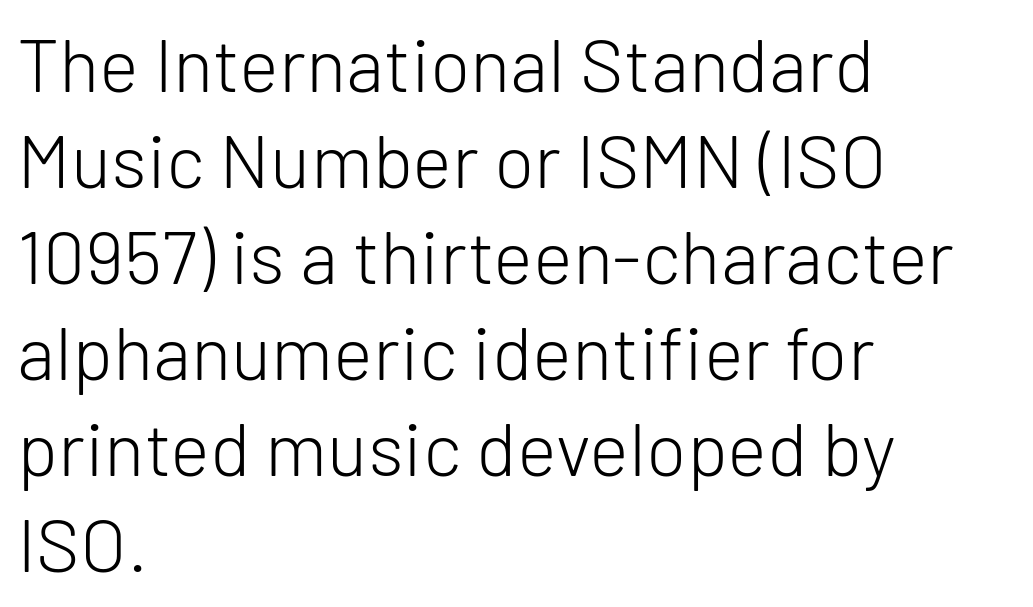
Q: Is the text bold? A: No.
Q: Is the text italic (slanted)? A: No, it is upright.
Q: Is the typeface a serif or a sans-serif typeface? A: Sans-serif.
Q: Is the text underlined? A: No.
Q: How is the paragraph aligned? A: Left-aligned.
Q: Is the spacing between letters normal or unusually wide? A: Normal.
Q: Is the spacing between lines tight, normal or loose? A: Normal.
Q: Width (condensed, normal, or wide)? A: Normal.
Q: Stroke contrast? A: Low.
Q: x-height? A: Medium.
Q: Monospaced? A: No.
